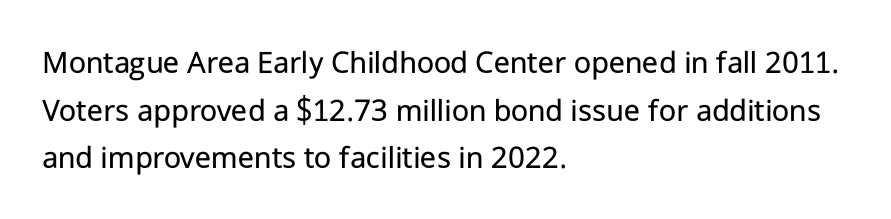
{"serif": "no", "italic": "no", "bold": "no", "weight": "regular", "width": "normal", "stroke_contrast": "low", "x_height": "medium", "monospaced": "no", "underline": "no", "align": "left", "line_spacing": "normal", "line_spacing_ratio": 1.44, "letter_spacing": "normal", "letter_spacing_em": 0.0, "glyph_px": 33}
